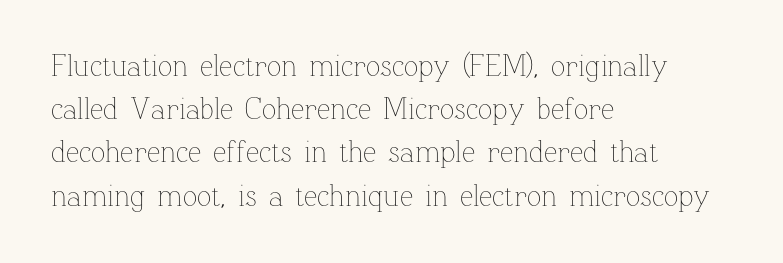
{"italic": "no", "bold": "no", "weight": "thin", "width": "normal", "stroke_contrast": "low", "x_height": "medium", "monospaced": "no", "underline": "no", "align": "left", "line_spacing": "normal", "line_spacing_ratio": 1.44, "letter_spacing": "normal", "letter_spacing_em": 0.0, "glyph_px": 30}
